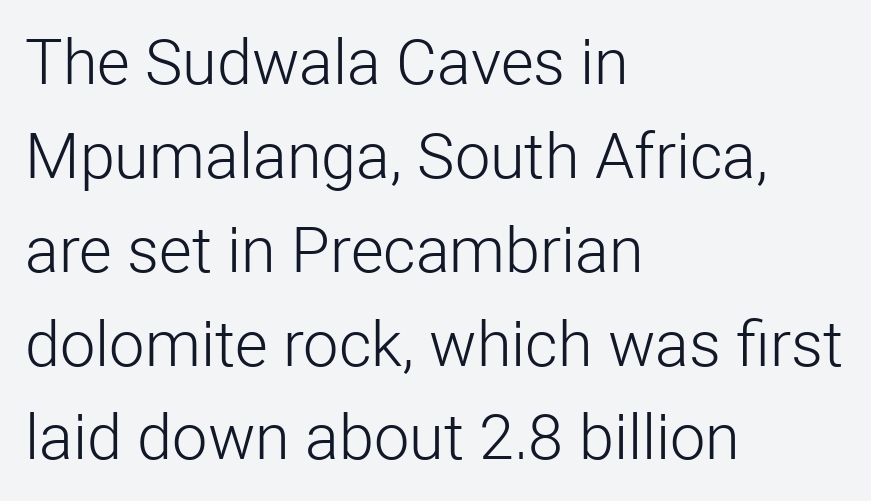
Q: Is the text bold? A: No.
Q: Is the text italic (slanted)? A: No, it is upright.
Q: Is the typeface a serif or a sans-serif typeface? A: Sans-serif.
Q: Is the text underlined? A: No.
Q: How is the paragraph aligned? A: Left-aligned.
Q: Is the spacing between letters normal or unusually wide? A: Normal.
Q: Is the spacing between lines tight, normal or loose? A: Normal.
Q: Width (condensed, normal, or wide)? A: Normal.
Q: Stroke contrast? A: Low.
Q: x-height? A: Medium.
Q: Monospaced? A: No.
